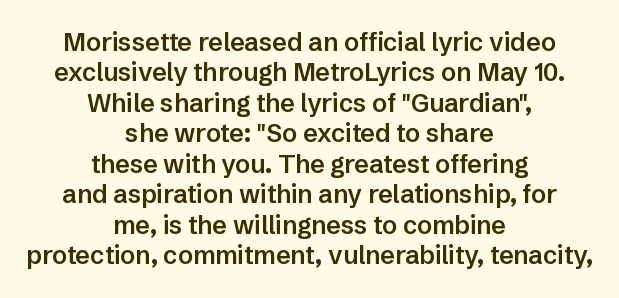
Q: Is the text bold? A: Semi-bold.
Q: Is the text italic (slanted)? A: No, it is upright.
Q: Is the text underlined? A: No.
Q: How is the paragraph aligned? A: Centered.
Q: Is the spacing between letters normal or unusually wide? A: Normal.
